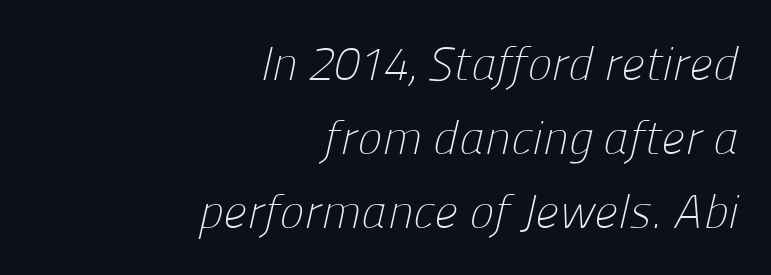
The image shows 47 px light sans-serif type; set right-aligned, normal line spacing (1.57x), normal letter spacing, not underlined; low stroke contrast and a medium x-height.
